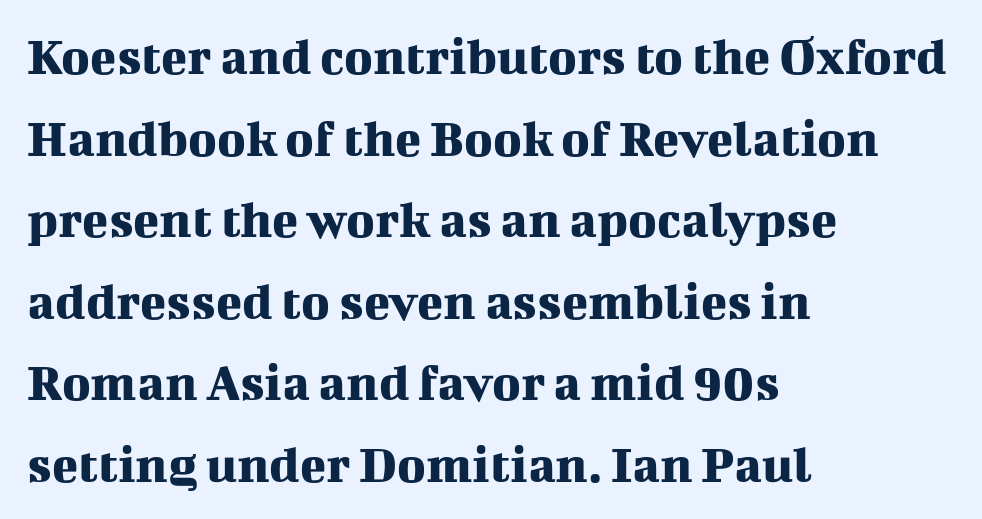
The image shows 54 px serif type, upright; set left-aligned, normal line spacing (1.51x), normal letter spacing, not underlined; medium stroke contrast and a medium x-height.
